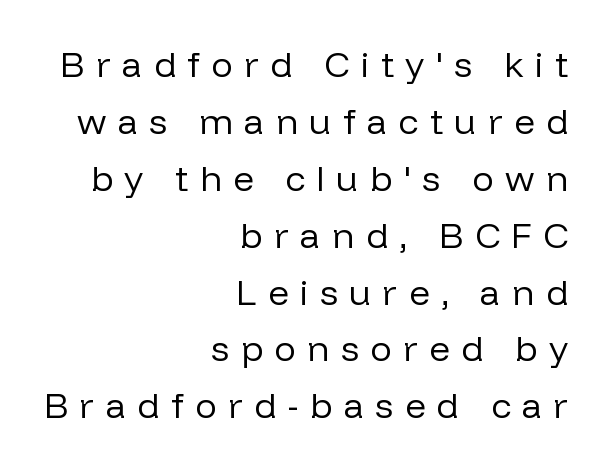
When letters stand straight like this, we call the style roman or upright. No word sits above an underline. The rendering shows plain stroke endings on the letterforms — a sans-serif design. Notice how descenders clear the ascenders below comfortably — that's standard leading. Characters follow at a spacing far wider than the type designer built in.
